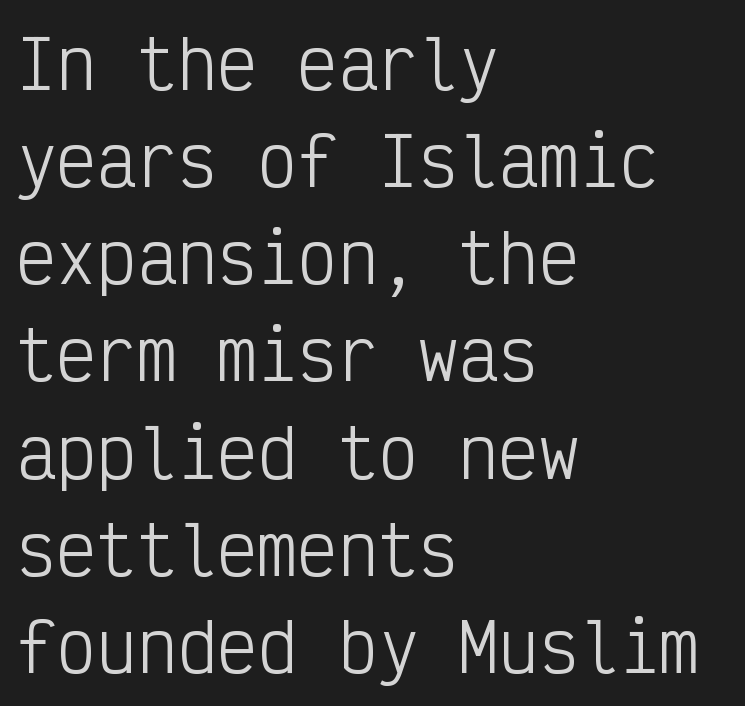
Letters have the restrained weight of plain body copy at most. Lines of text with bare space underneath. These lines are set flush left with a ragged right edge. Students, observe: this is what conventionally led text looks like.
